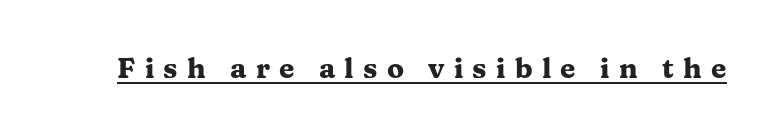
{"serif": "yes", "italic": "no", "bold": "yes", "weight": "heavy", "width": "wide", "stroke_contrast": "medium", "x_height": "medium", "monospaced": "no", "underline": "yes", "letter_spacing": "wide", "letter_spacing_em": 0.33, "glyph_px": 28}
